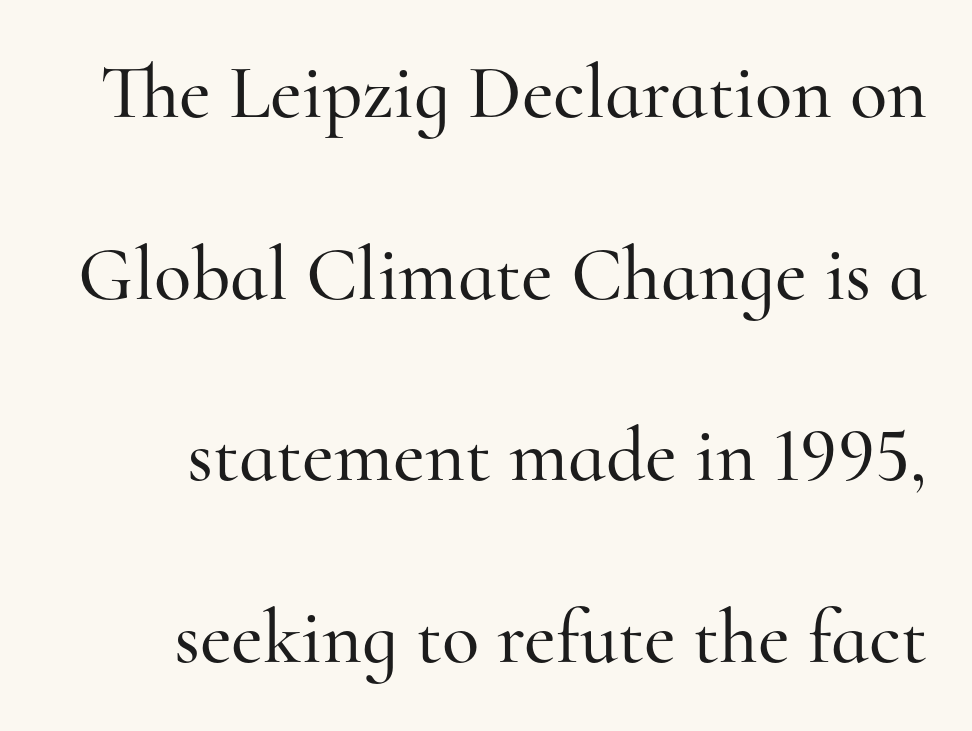
{"serif": "yes", "italic": "no", "width": "normal", "stroke_contrast": "high", "x_height": "small", "monospaced": "no", "underline": "no", "line_spacing": "loose", "line_spacing_ratio": 2.36, "letter_spacing": "normal", "letter_spacing_em": 0.0, "glyph_px": 77}
